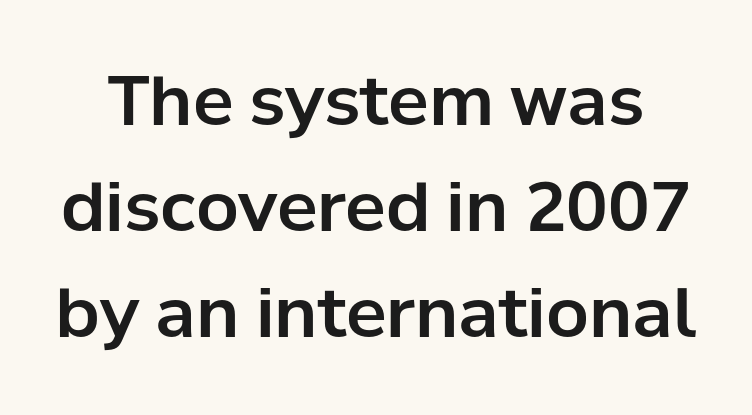
Q: Is the text italic (slanted)? A: No, it is upright.
Q: Is the typeface a serif or a sans-serif typeface? A: Sans-serif.
Q: Is the text underlined? A: No.
Q: Is the spacing between letters normal or unusually wide? A: Normal.
Q: Is the spacing between lines tight, normal or loose? A: Normal.
Q: Width (condensed, normal, or wide)? A: Normal.
Q: Stroke contrast? A: Low.
Q: x-height? A: Medium.
Q: Monospaced? A: No.
